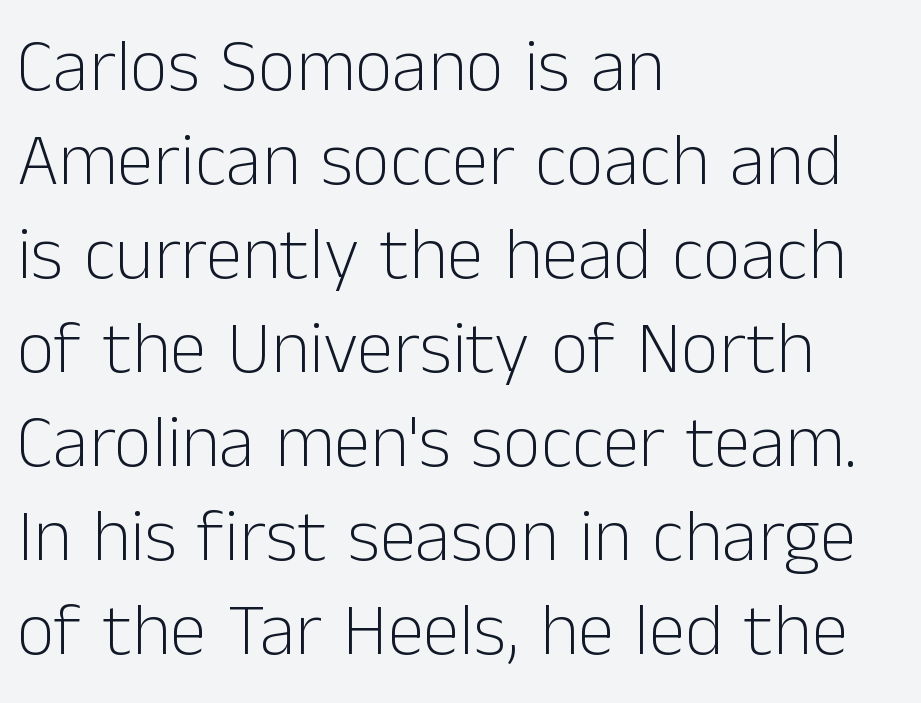
The image shows 74 px light sans-serif type, upright; set left-aligned, normal line spacing (1.27x), normal letter spacing, not underlined; low stroke contrast and a medium x-height.
